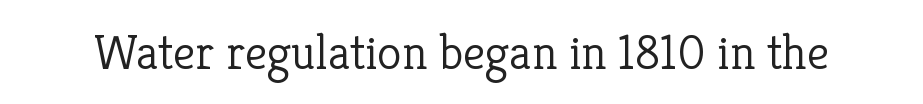
{"serif": "yes", "italic": "no", "bold": "no", "weight": "light", "width": "normal", "stroke_contrast": "low", "x_height": "medium", "monospaced": "no", "underline": "no", "letter_spacing": "normal", "letter_spacing_em": 0.0, "glyph_px": 50}
